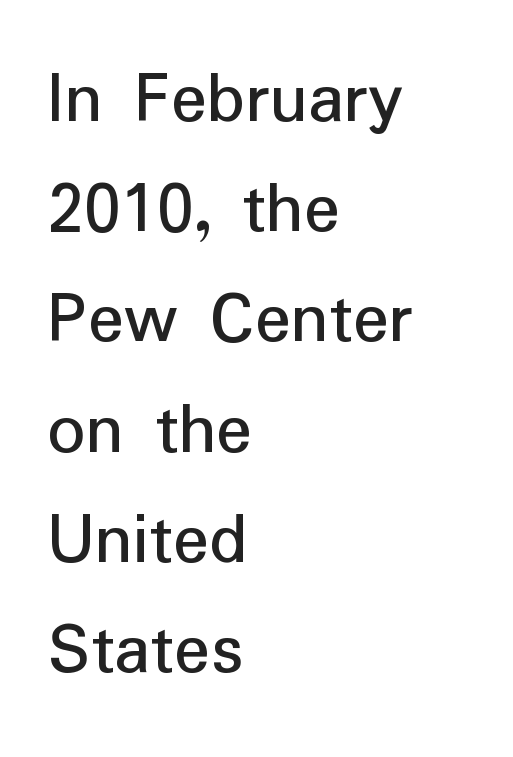
{"serif": "no", "italic": "no", "width": "normal", "stroke_contrast": "low", "x_height": "medium", "monospaced": "no", "underline": "no", "align": "left", "line_spacing": "normal", "line_spacing_ratio": 1.47, "letter_spacing": "normal", "letter_spacing_em": 0.0, "glyph_px": 75}
